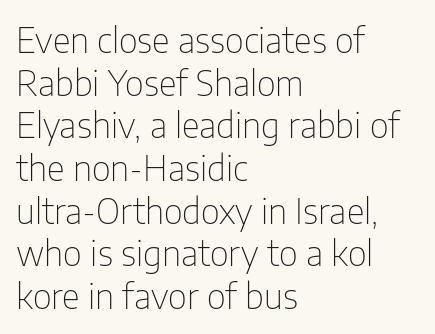
The image shows 35 px thin, condensed sans-serif type, upright; set left-aligned, line spacing 1.22x, normal letter spacing, not underlined; low stroke contrast and a medium x-height.
